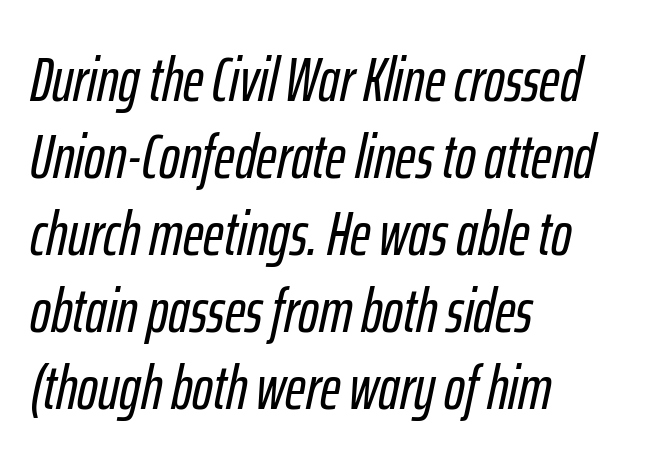
Looking at the ascenders, they clearly lean. Each row of text sits above clean, open space. Every row of glyphs begins at an identical x-position on the left. The passage shown has conventional tracking throughout. Looks like regular typesetting: each glyph gets only the width it needs.
